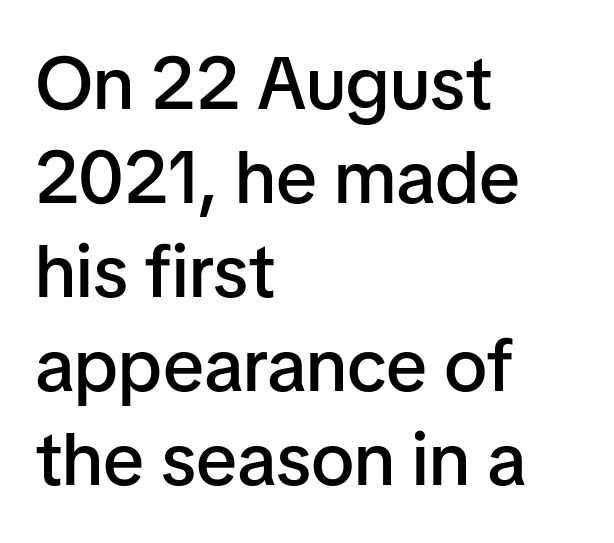
Q: Is the text bold? A: Semi-bold.
Q: Is the text italic (slanted)? A: No, it is upright.
Q: Is the typeface a serif or a sans-serif typeface? A: Sans-serif.
Q: Is the text underlined? A: No.
Q: How is the paragraph aligned? A: Left-aligned.
Q: Is the spacing between letters normal or unusually wide? A: Normal.
Q: Is the spacing between lines tight, normal or loose? A: Normal.
Q: Width (condensed, normal, or wide)? A: Normal.
Q: Stroke contrast? A: Low.
Q: x-height? A: Medium.
Q: Monospaced? A: No.
